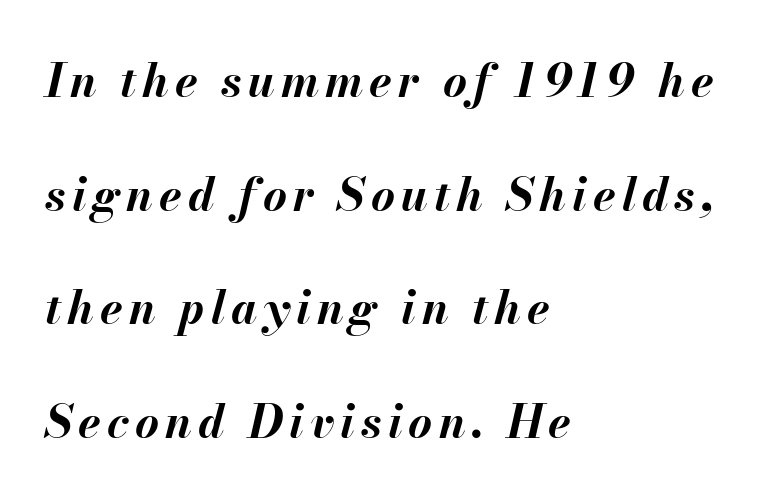
{"italic": "yes", "lean": "right", "slant_degrees": 13, "bold": "yes", "weight": "bold", "width": "normal", "stroke_contrast": "medium", "x_height": "small", "monospaced": "no", "underline": "no", "align": "left", "line_spacing": "loose", "line_spacing_ratio": 2.47, "glyph_px": 46}
